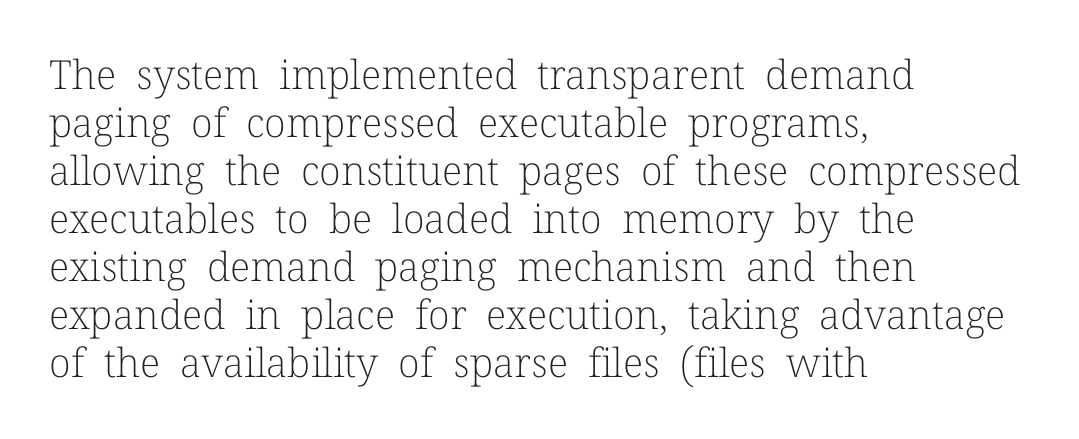
{"serif": "yes", "italic": "no", "bold": "no", "weight": "light", "width": "normal", "stroke_contrast": "low", "x_height": "medium", "monospaced": "no", "underline": "no", "align": "left", "line_spacing_ratio": 1.2, "letter_spacing": "normal", "letter_spacing_em": 0.0, "glyph_px": 40}
